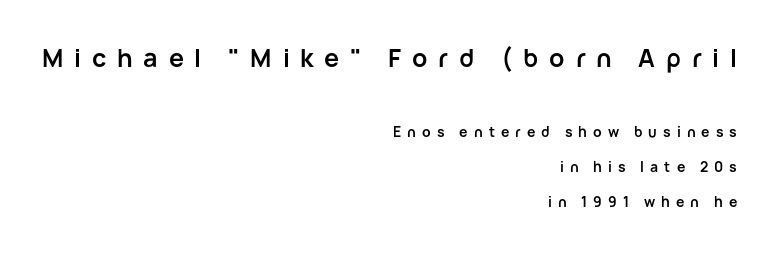
{"italic": "no", "bold": "yes", "underline": "no", "align": "right", "line_spacing": "loose", "line_spacing_ratio": 2.5, "letter_spacing": "wide", "letter_spacing_em": 0.43, "larger_block": "first", "size_ratio": 1.79, "glyph_px": 25}
